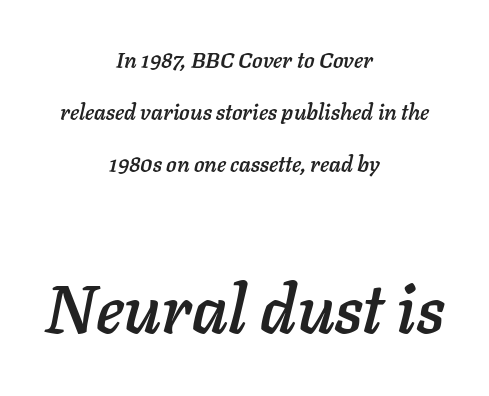
Think of a printed novel: that variable character pitch is what you see here. In terms of posture, this sample is oblique. The rendering keeps characters at their native spacing. The lines are quadded center.
